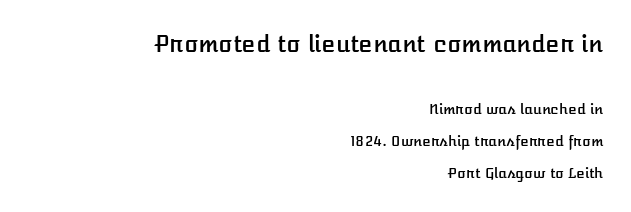
The image shows 23 px text type, upright; set right-aligned, loose line spacing (2.29x), normal letter spacing, not underlined; the first (top) block is 1.64x larger.
